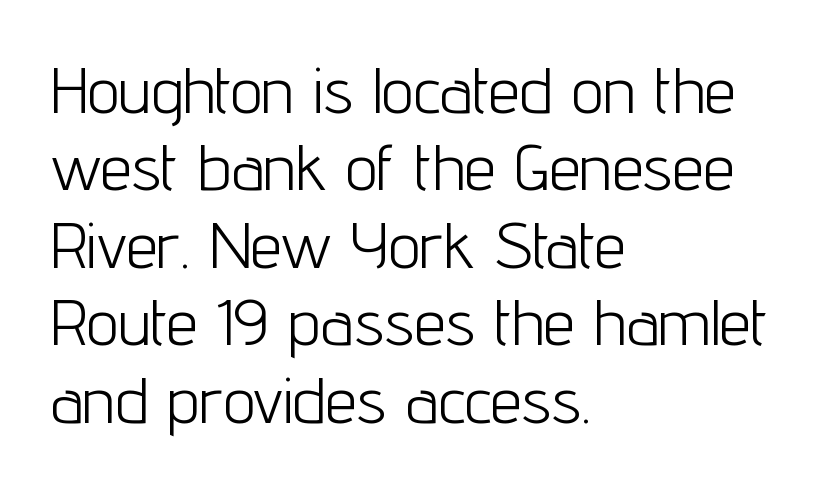
The image shows 64 px light, condensed sans-serif type, upright; set left-aligned, line spacing 1.21x, normal letter spacing, not underlined; low stroke contrast and a medium x-height.
